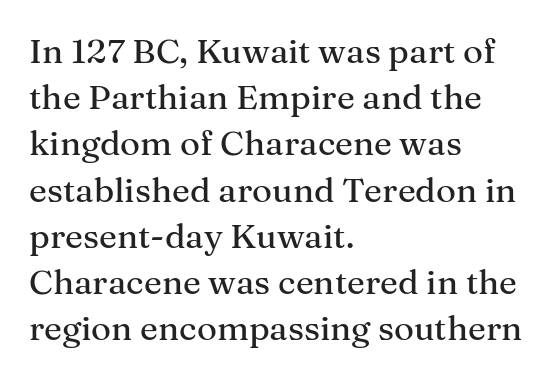
The image shows 34 px serif type, upright; set left-aligned, normal line spacing (1.36x), normal letter spacing, not underlined; medium stroke contrast and a medium x-height.
